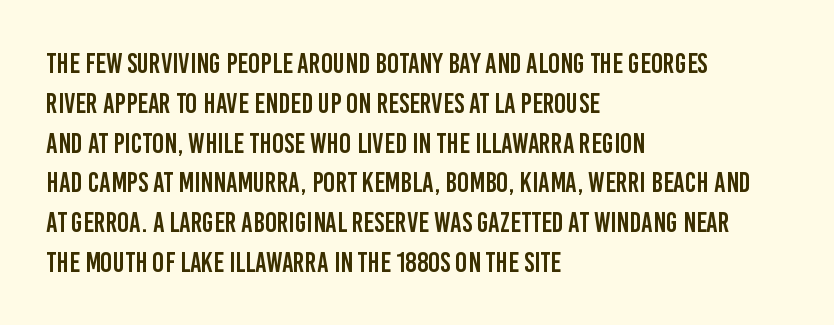
The image shows 28 px condensed sans-serif type, upright; set left-aligned, normal line spacing (1.42x), normal letter spacing, not underlined; low stroke contrast and a large x-height.
